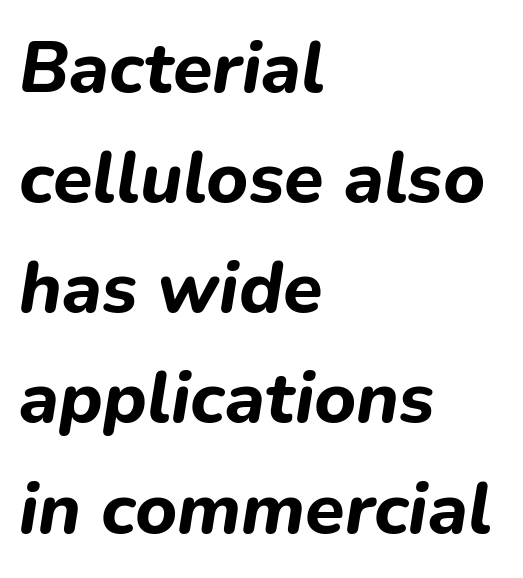
{"italic": "yes", "lean": "right", "slant_degrees": 9, "bold": "yes", "weight": "bold", "width": "normal", "stroke_contrast": "low", "x_height": "medium", "monospaced": "no", "underline": "no", "align": "left", "line_spacing": "normal", "line_spacing_ratio": 1.53, "letter_spacing": "normal", "letter_spacing_em": 0.0, "glyph_px": 72}
